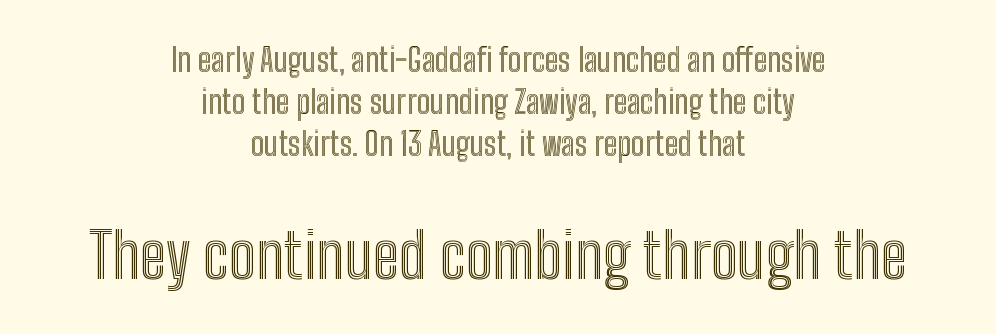
{"italic": "no", "width": "condensed", "x_height": "medium", "monospaced": "no", "underline": "no", "align": "center", "line_spacing": "normal", "line_spacing_ratio": 1.32, "letter_spacing": "normal", "letter_spacing_em": 0.0, "larger_block": "second", "size_ratio": 1.97, "glyph_px": 63}
